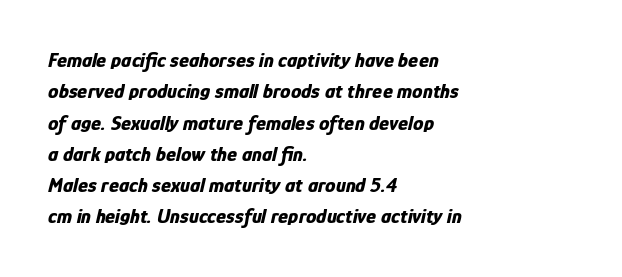
The image shows 21 px bold type, italic (leaning right); set left-aligned, normal line spacing (1.49x), normal letter spacing, not underlined.
